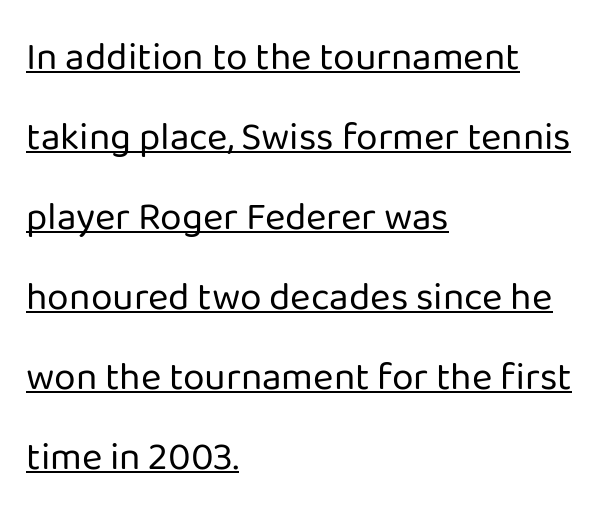
The image shows 39 px regular-weight sans-serif type, upright; set left-aligned, loose line spacing (2.05x), normal letter spacing, underlined; low stroke contrast and a medium x-height.
